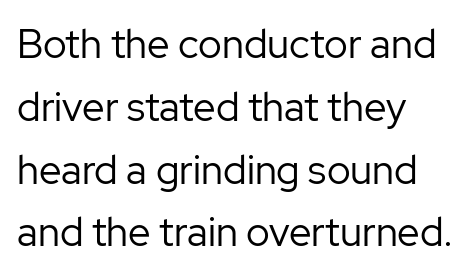
Q: Is the text bold? A: No.
Q: Is the text italic (slanted)? A: No, it is upright.
Q: Is the typeface a serif or a sans-serif typeface? A: Sans-serif.
Q: Is the text underlined? A: No.
Q: How is the paragraph aligned? A: Left-aligned.
Q: Is the spacing between letters normal or unusually wide? A: Normal.
Q: Is the spacing between lines tight, normal or loose? A: Normal.
Q: Width (condensed, normal, or wide)? A: Normal.
Q: Stroke contrast? A: Low.
Q: x-height? A: Medium.
Q: Monospaced? A: No.
